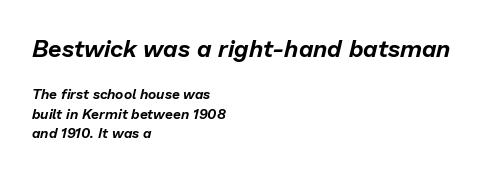
The image shows 24 px text type, italic (leaning right); set left-aligned, normal line spacing (1.38x), normal letter spacing, not underlined; the first (top) block is 1.71x larger.
